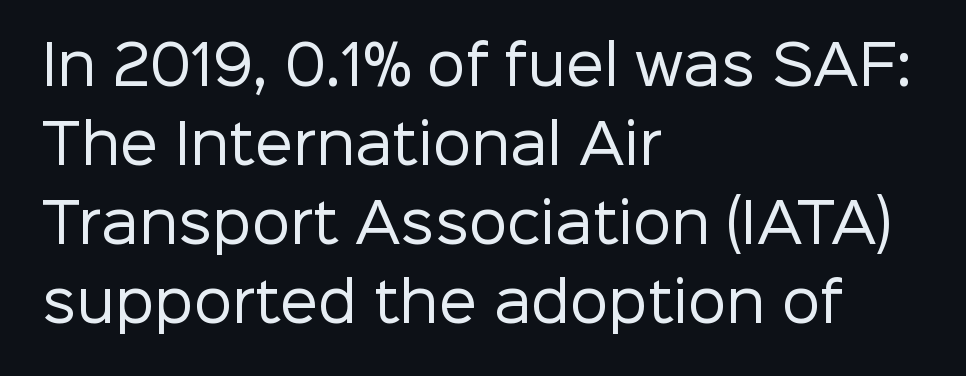
The text was rendered using a sans face with plain stroke endings. The gap between lines stays unmarked. Horizontal alignment here is leftward, the default for most running prose. Tall strokes in this sample are plumb rather than angled.
